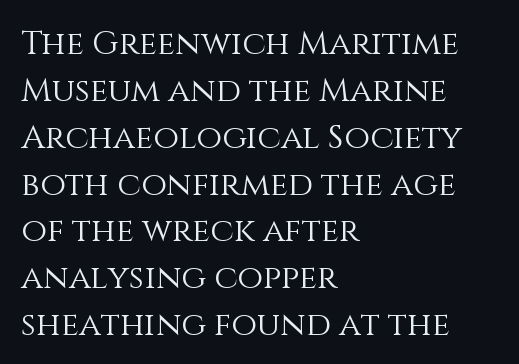
Q: Is the text bold? A: No.
Q: Is the text italic (slanted)? A: No, it is upright.
Q: Is the text underlined? A: No.
Q: How is the paragraph aligned? A: Left-aligned.
Q: Is the spacing between letters normal or unusually wide? A: Normal.
Q: Is the spacing between lines tight, normal or loose? A: Normal.
Q: Width (condensed, normal, or wide)? A: Normal.
Q: Stroke contrast? A: Medium.
Q: x-height? A: Large.
Q: Monospaced? A: No.
